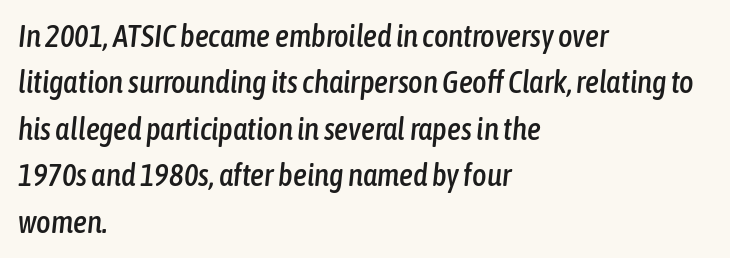
{"italic": "yes", "lean": "right", "slant_degrees": 6, "width": "condensed", "stroke_contrast": "low", "x_height": "medium", "monospaced": "no", "underline": "no", "align": "left", "line_spacing": "normal", "line_spacing_ratio": 1.5, "letter_spacing": "normal", "letter_spacing_em": 0.0, "glyph_px": 31}
